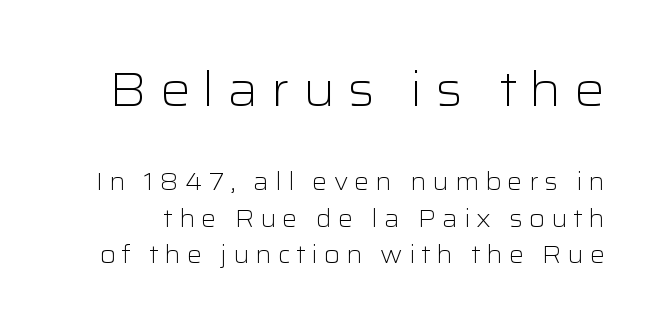
The image shows 48 px light, wide sans-serif type, upright; set normal line spacing (1.52x), unusually wide letter spacing (+0.25 em), not underlined; the first (top) block is 2.0x larger; low stroke contrast and a medium x-height.
